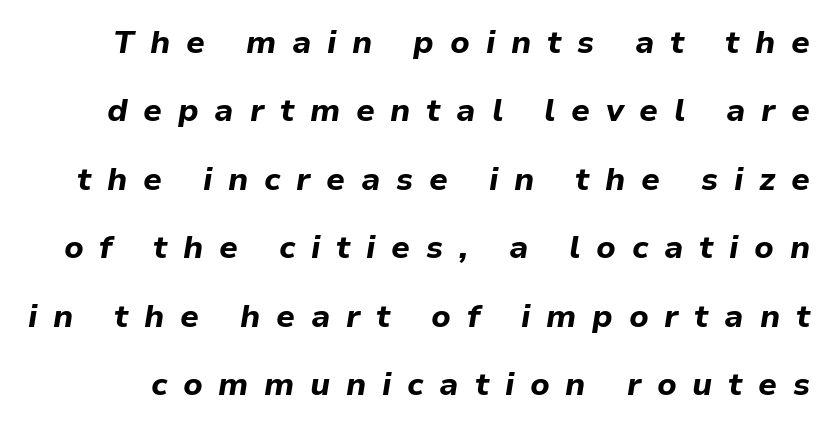
If you measured baseline to baseline, you'd find a long distance. The passage shown is typed in a proportional face where columns would drift. Stroke thickness is high; the sample reads as a true bold. Tracking here is generous; glyphs stand well apart from one another.
